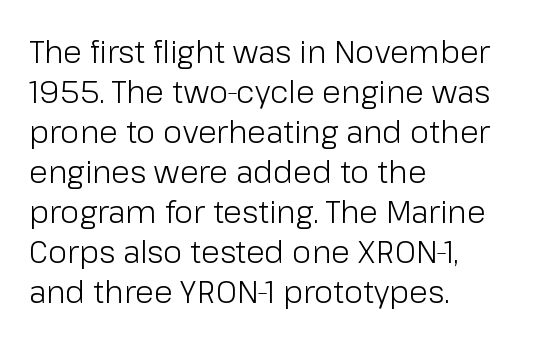
The image shows 31 px light sans-serif type, upright; set left-aligned, normal line spacing (1.29x), normal letter spacing, not underlined; low stroke contrast and a medium x-height.
